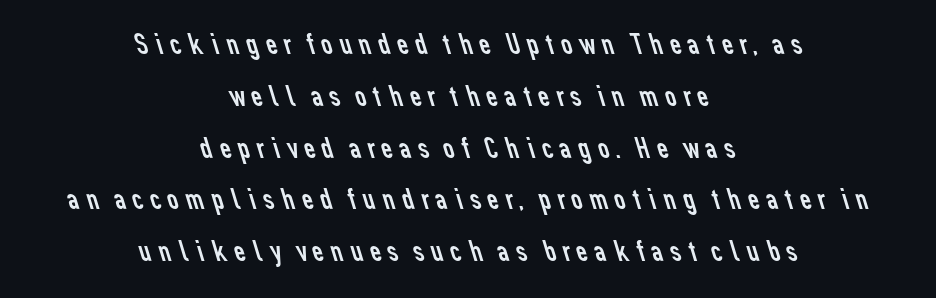
Q: Is the text bold? A: No.
Q: Is the typeface a serif or a sans-serif typeface? A: Sans-serif.
Q: Is the text underlined? A: No.
Q: How is the paragraph aligned? A: Centered.
Q: Is the spacing between lines tight, normal or loose? A: Normal.
Q: Width (condensed, normal, or wide)? A: Normal.
Q: Stroke contrast? A: Low.
Q: x-height? A: Medium.
Q: Monospaced? A: No.
